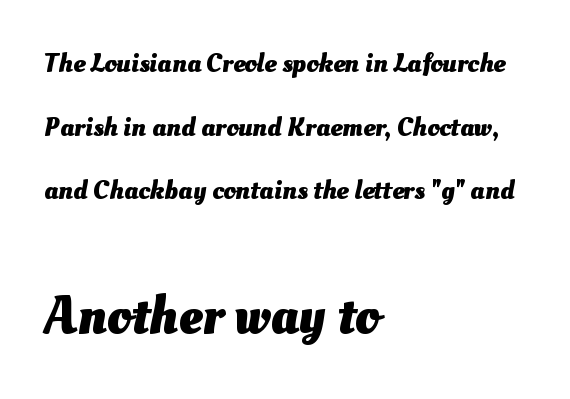
{"bold": "yes", "weight": "heavy", "width": "normal", "stroke_contrast": "medium", "x_height": "small", "monospaced": "no", "underline": "no", "align": "left", "line_spacing": "loose", "line_spacing_ratio": 2.36, "letter_spacing": "normal", "letter_spacing_em": 0.0, "larger_block": "second", "size_ratio": 2.0, "glyph_px": 54}
